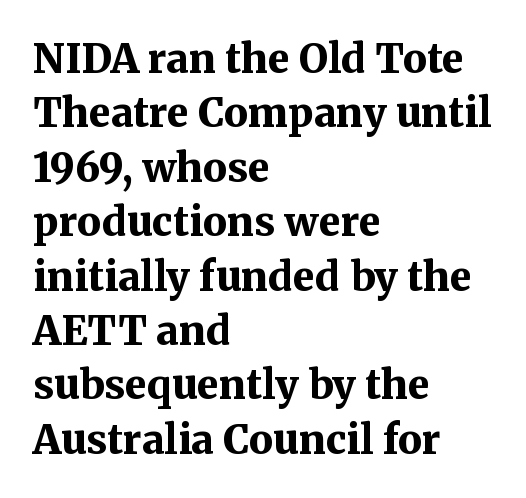
Students, this is bold: see how much ink each stroke carries. Note the varied advance widths — an 'i' is clearly narrower than an 'm'. Bare-footed words on every line. The axis of the letterforms is exactly vertical.
